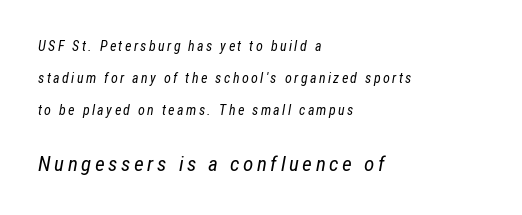
The image shows 21 px text type, italic (leaning right); set left-aligned, loose line spacing (2.29x), not underlined; the second (bottom) block is 1.5x larger.
